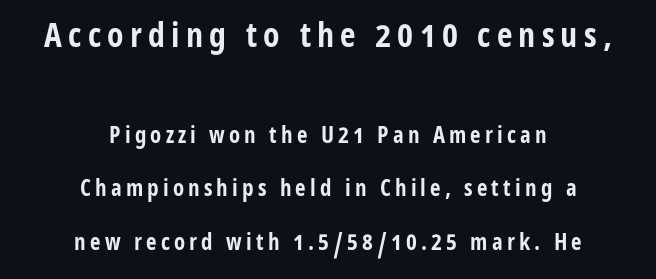
{"serif": "no", "italic": "no", "bold": "yes", "weight": "bold", "width": "condensed", "stroke_contrast": "low", "x_height": "medium", "monospaced": "no", "underline": "no", "align": "center", "line_spacing": "loose", "line_spacing_ratio": 2.32, "larger_block": "first", "size_ratio": 1.48, "glyph_px": 34}
